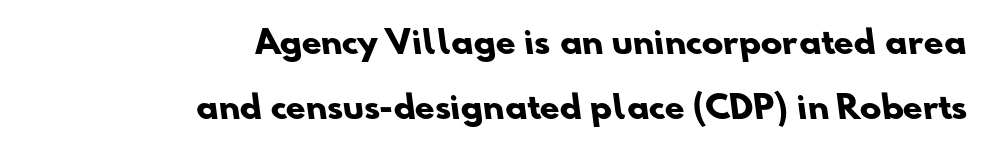
Q: Is the text bold? A: Yes.
Q: Is the typeface a serif or a sans-serif typeface? A: Sans-serif.
Q: Is the text underlined? A: No.
Q: How is the paragraph aligned? A: Right-aligned.
Q: Is the spacing between letters normal or unusually wide? A: Normal.
Q: Is the spacing between lines tight, normal or loose? A: Loose.
Q: Width (condensed, normal, or wide)? A: Normal.
Q: Stroke contrast? A: Low.
Q: x-height? A: Small.
Q: Monospaced? A: No.
